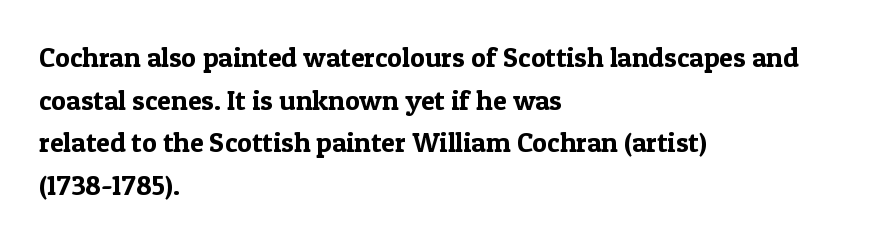
Q: Is the text italic (slanted)? A: No, it is upright.
Q: Is the typeface a serif or a sans-serif typeface? A: Serif.
Q: Is the text underlined? A: No.
Q: How is the paragraph aligned? A: Left-aligned.
Q: Is the spacing between letters normal or unusually wide? A: Normal.
Q: Is the spacing between lines tight, normal or loose? A: Normal.
Q: Width (condensed, normal, or wide)? A: Normal.
Q: x-height? A: Medium.
Q: Monospaced? A: No.
